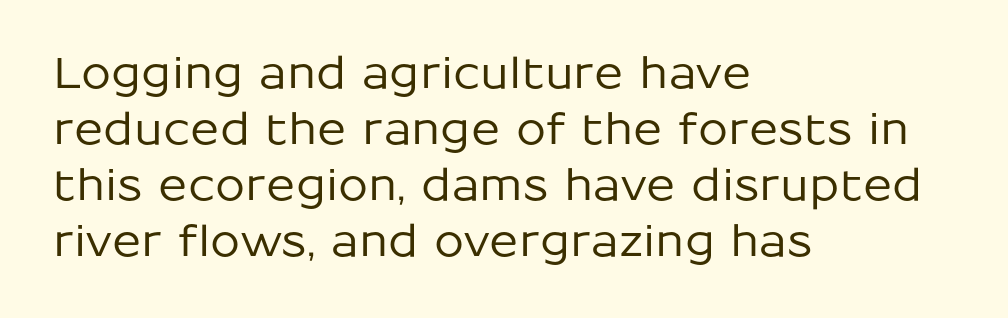
Notice how the passage keeps a crisp vertical edge on the left only. No extra tracking has been applied to these lines. Letterform terminals end flat and unadorned throughout the passage. Do the characters align in a grid? No, the font is proportional.
